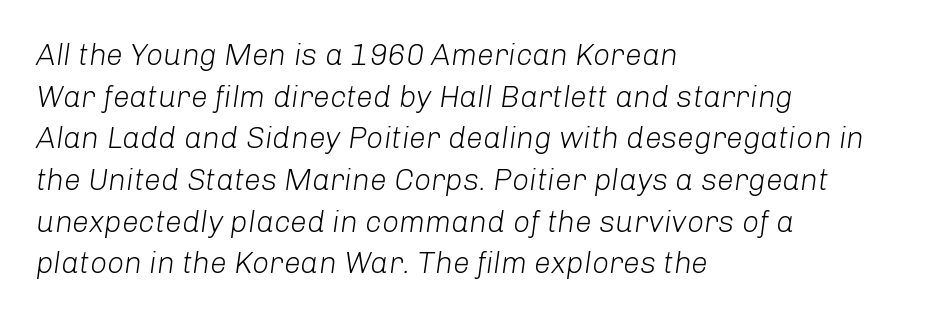
{"italic": "yes", "lean": "right", "slant_degrees": 8, "bold": "no", "weight": "light", "width": "normal", "stroke_contrast": "low", "x_height": "medium", "monospaced": "no", "underline": "no", "align": "left", "line_spacing": "normal", "line_spacing_ratio": 1.39, "letter_spacing": "normal", "letter_spacing_em": 0.0, "glyph_px": 30}
